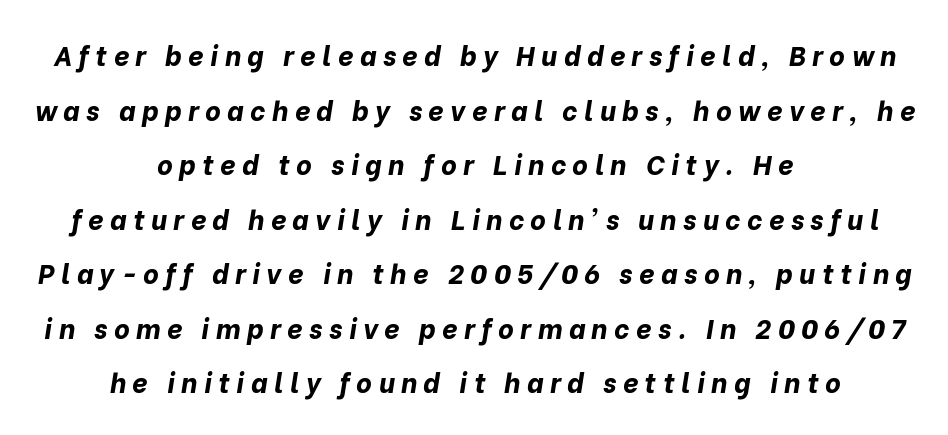
Q: Is the text bold? A: Yes.
Q: Is the text italic (slanted)? A: Yes, it leans right by about 10 degrees.
Q: Is the text underlined? A: No.
Q: How is the paragraph aligned? A: Centered.
Q: Is the spacing between letters normal or unusually wide? A: Unusually wide.
Q: Is the spacing between lines tight, normal or loose? A: Loose.
